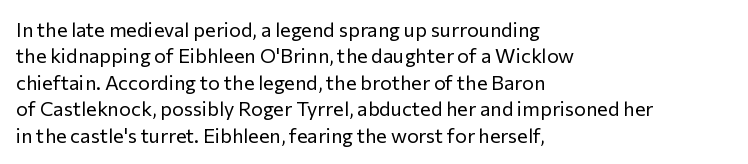
Characters remain perfectly vertical along every line. Rows of type keep a routine distance in the vertical direction. The face looks like a standard text weight, possibly lighter. Letter spacing: default. Each row of text sits above clean, open space.
